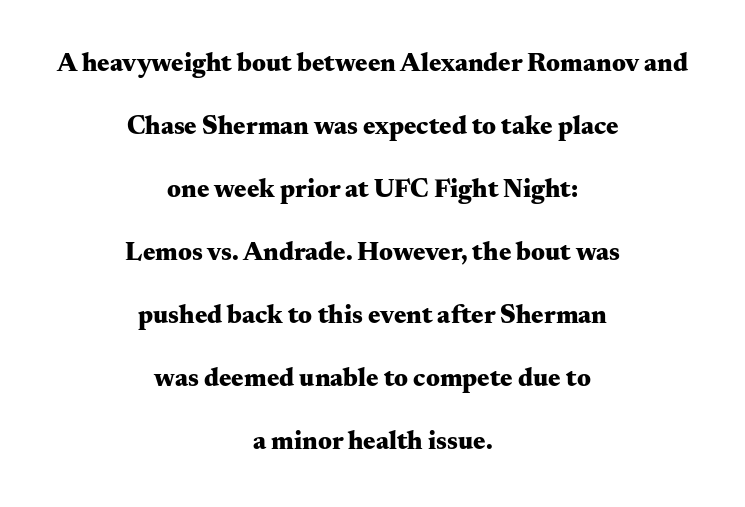
Line spacing here is loose. The strokes are fattened all the way to bold. The horizontal fit of the characters is conventional and even. The passage shown is not underscored anywhere.
